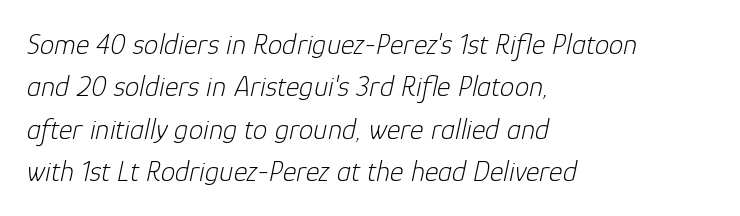
Q: Is the text bold? A: No.
Q: Is the text italic (slanted)? A: Yes, it leans right by about 12 degrees.
Q: Is the text underlined? A: No.
Q: How is the paragraph aligned? A: Left-aligned.
Q: Is the spacing between letters normal or unusually wide? A: Normal.
Q: Is the spacing between lines tight, normal or loose? A: Normal.
Q: Width (condensed, normal, or wide)? A: Normal.
Q: Stroke contrast? A: Low.
Q: x-height? A: Medium.
Q: Monospaced? A: No.
